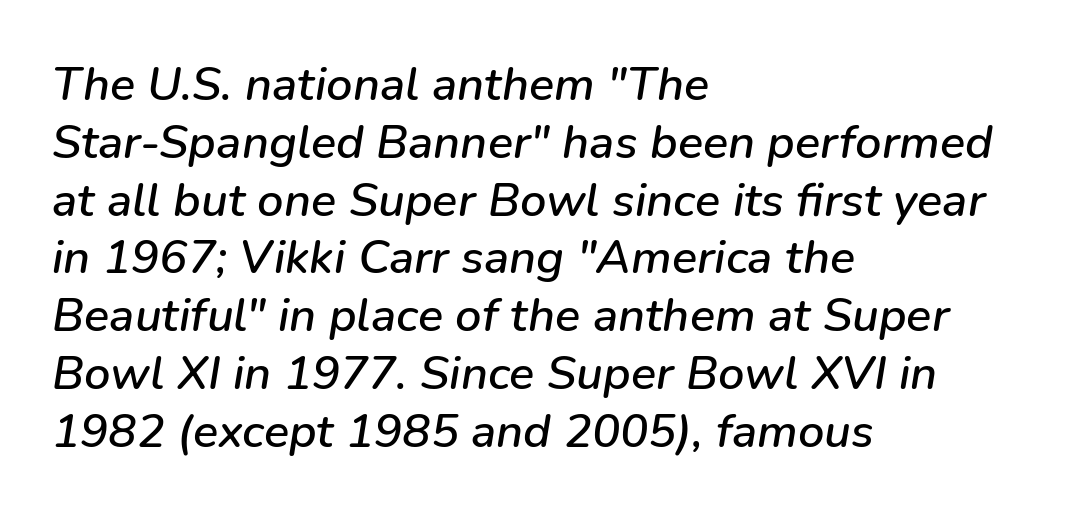
{"italic": "yes", "lean": "right", "slant_degrees": 9, "width": "normal", "stroke_contrast": "low", "x_height": "medium", "monospaced": "no", "underline": "no", "align": "left", "line_spacing_ratio": 1.23, "letter_spacing": "normal", "letter_spacing_em": 0.0, "glyph_px": 47}
